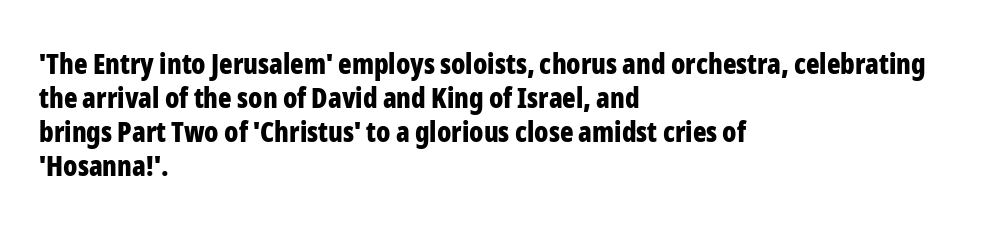
Q: Is the text bold? A: Yes.
Q: Is the text italic (slanted)? A: No, it is upright.
Q: Is the typeface a serif or a sans-serif typeface? A: Sans-serif.
Q: Is the text underlined? A: No.
Q: How is the paragraph aligned? A: Left-aligned.
Q: Is the spacing between letters normal or unusually wide? A: Normal.
Q: Width (condensed, normal, or wide)? A: Condensed.
Q: Stroke contrast? A: Low.
Q: x-height? A: Medium.
Q: Monospaced? A: No.
